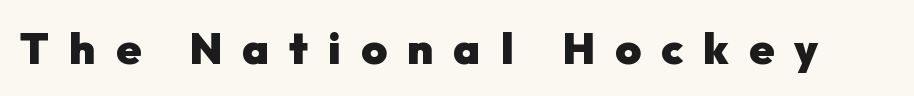
{"serif": "no", "italic": "no", "bold": "yes", "weight": "heavy", "width": "normal", "stroke_contrast": "low", "x_height": "medium", "monospaced": "no", "underline": "no", "letter_spacing": "wide", "letter_spacing_em": 0.46, "glyph_px": 44}
